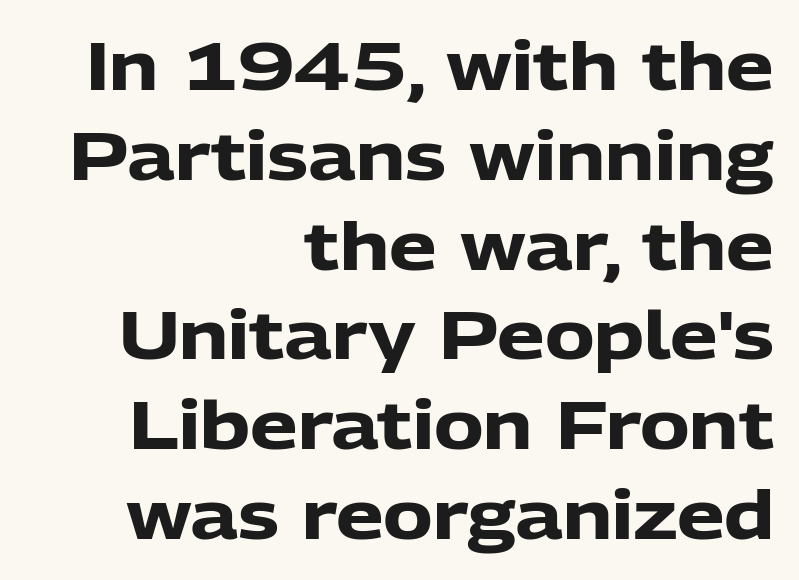
{"serif": "no", "italic": "no", "bold": "yes", "weight": "heavy", "width": "normal", "stroke_contrast": "low", "x_height": "medium", "monospaced": "no", "underline": "no", "align": "right", "line_spacing": "normal", "line_spacing_ratio": 1.34, "letter_spacing": "normal", "letter_spacing_em": 0.0, "glyph_px": 67}
